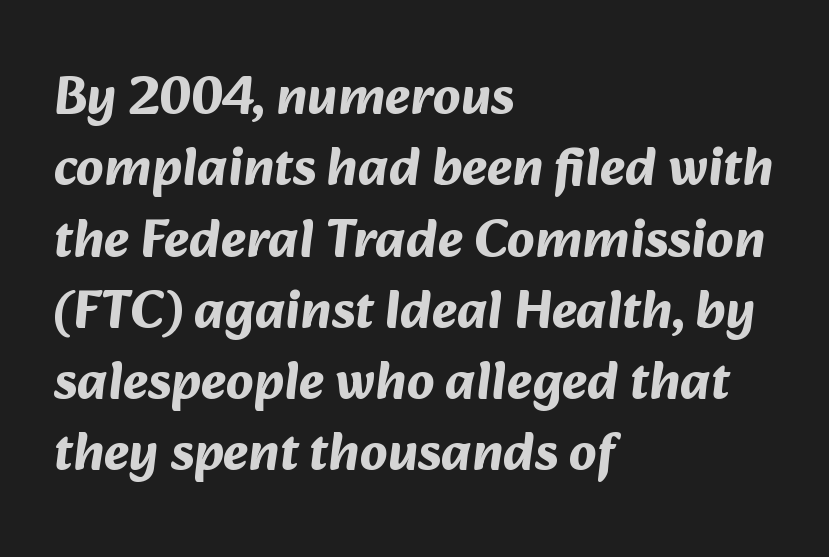
Q: Is the text bold? A: Yes.
Q: Is the typeface a serif or a sans-serif typeface? A: Sans-serif.
Q: Is the text underlined? A: No.
Q: How is the paragraph aligned? A: Left-aligned.
Q: Is the spacing between letters normal or unusually wide? A: Normal.
Q: Is the spacing between lines tight, normal or loose? A: Normal.
Q: Width (condensed, normal, or wide)? A: Normal.
Q: Stroke contrast? A: Medium.
Q: x-height? A: Medium.
Q: Monospaced? A: No.
